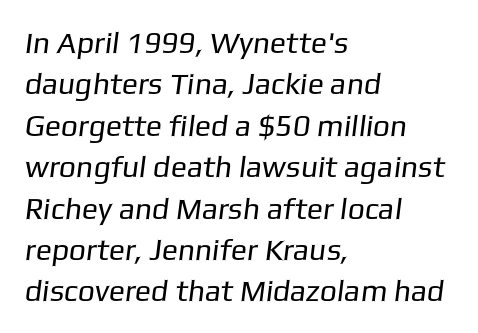
The image shows 30 px regular-weight sans-serif type; set left-aligned, normal line spacing (1.38x), normal letter spacing, not underlined; low stroke contrast and a medium x-height.
